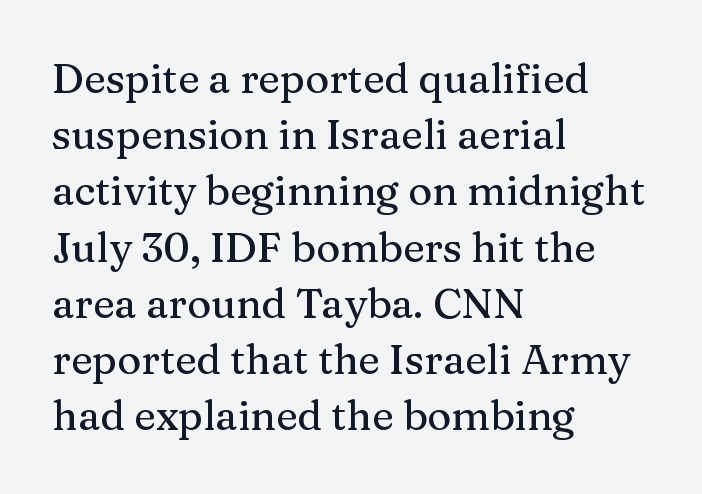
Q: Is the text italic (slanted)? A: No, it is upright.
Q: Is the typeface a serif or a sans-serif typeface? A: Serif.
Q: Is the text underlined? A: No.
Q: How is the paragraph aligned? A: Left-aligned.
Q: Is the spacing between letters normal or unusually wide? A: Normal.
Q: Is the spacing between lines tight, normal or loose? A: Normal.
Q: Width (condensed, normal, or wide)? A: Normal.
Q: Stroke contrast? A: Medium.
Q: x-height? A: Medium.
Q: Monospaced? A: No.
